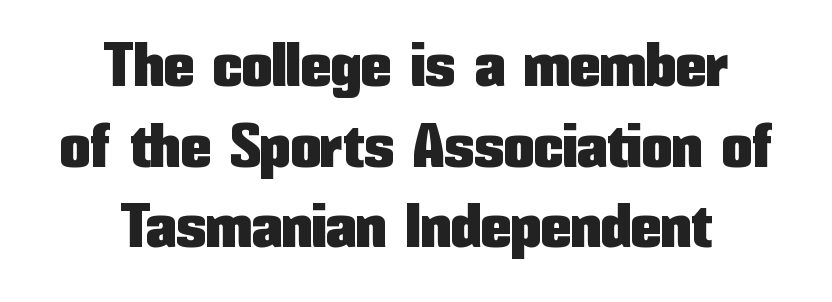
{"serif": "no", "italic": "no", "width": "condensed", "stroke_contrast": "low", "x_height": "medium", "monospaced": "no", "underline": "no", "align": "center", "line_spacing": "normal", "line_spacing_ratio": 1.32, "letter_spacing": "normal", "letter_spacing_em": 0.0, "glyph_px": 61}
